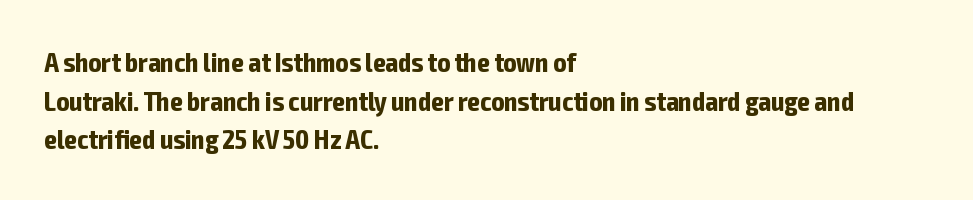
Q: Is the text bold? A: Yes.
Q: Is the text italic (slanted)? A: No, it is upright.
Q: Is the text underlined? A: No.
Q: How is the paragraph aligned? A: Left-aligned.
Q: Is the spacing between letters normal or unusually wide? A: Normal.
Q: Is the spacing between lines tight, normal or loose? A: Normal.
